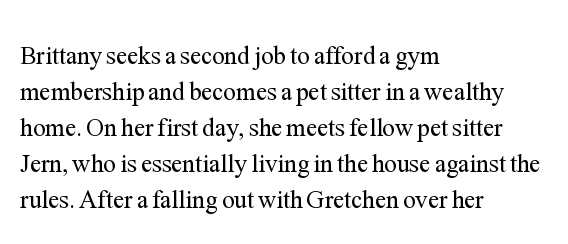
Q: Is the text bold? A: No.
Q: Is the text italic (slanted)? A: No, it is upright.
Q: Is the text underlined? A: No.
Q: How is the paragraph aligned? A: Left-aligned.
Q: Is the spacing between letters normal or unusually wide? A: Normal.
Q: Is the spacing between lines tight, normal or loose? A: Normal.
